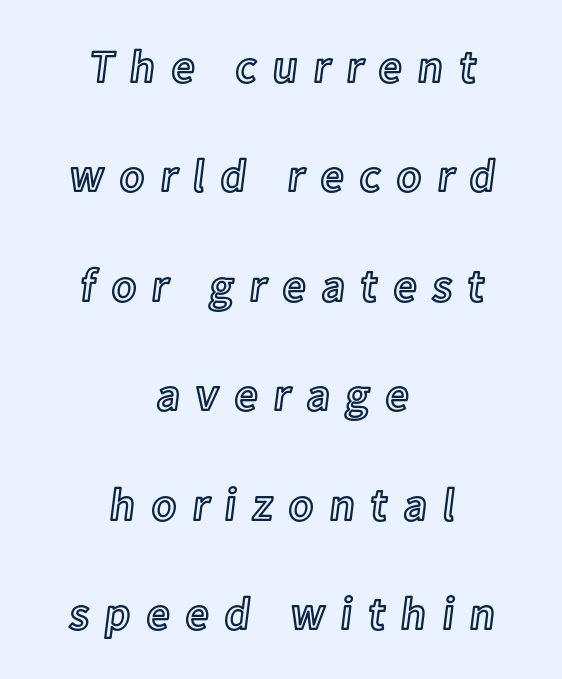
{"width": "normal", "x_height": "medium", "monospaced": "no", "underline": "no", "align": "center", "line_spacing": "loose", "line_spacing_ratio": 2.38, "letter_spacing": "wide", "letter_spacing_em": 0.34, "glyph_px": 46}
